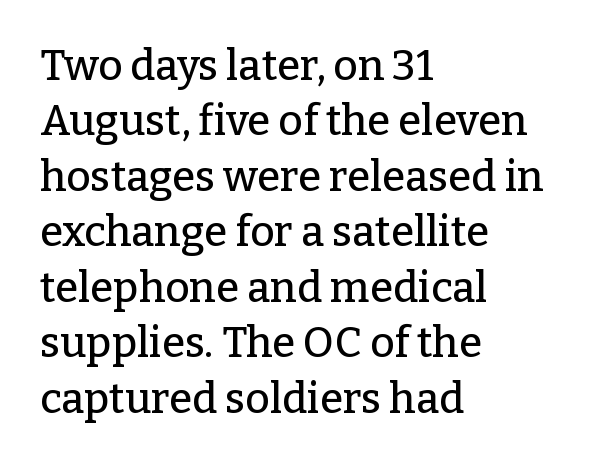
Q: Is the text italic (slanted)? A: No, it is upright.
Q: Is the typeface a serif or a sans-serif typeface? A: Serif.
Q: Is the text underlined? A: No.
Q: How is the paragraph aligned? A: Left-aligned.
Q: Is the spacing between letters normal or unusually wide? A: Normal.
Q: Is the spacing between lines tight, normal or loose? A: Normal.
Q: Width (condensed, normal, or wide)? A: Normal.
Q: Stroke contrast? A: Low.
Q: x-height? A: Medium.
Q: Monospaced? A: No.
